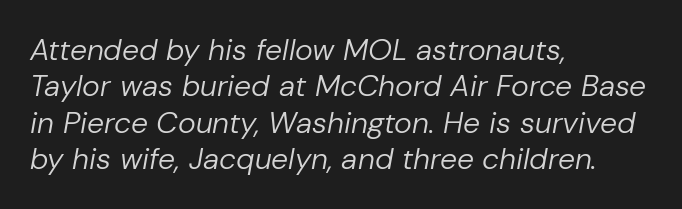
The image shows 30 px regular-weight type, italic (leaning right); set left-aligned, line spacing 1.21x, normal letter spacing, not underlined; low stroke contrast and a medium x-height.
